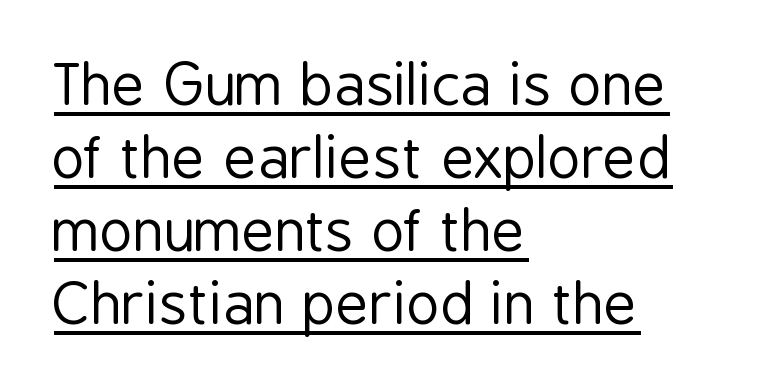
The image shows 57 px regular-weight, condensed sans-serif type, upright; set left-aligned, normal line spacing (1.28x), normal letter spacing, underlined; low stroke contrast and a medium x-height.
